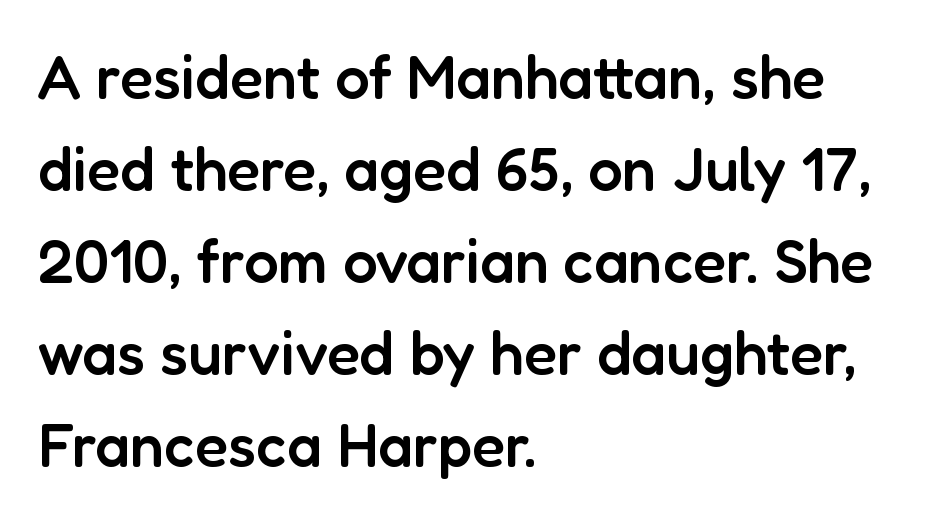
The image shows 61 px semibold sans-serif type, upright; set left-aligned, normal line spacing (1.51x), normal letter spacing, not underlined; low stroke contrast and a medium x-height.
